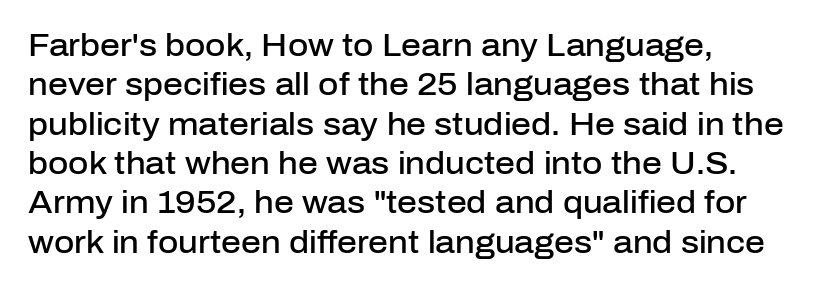
The image shows 31 px semibold sans-serif type, upright; set left-aligned, normal line spacing (1.27x), normal letter spacing, not underlined; low stroke contrast and a medium x-height.
